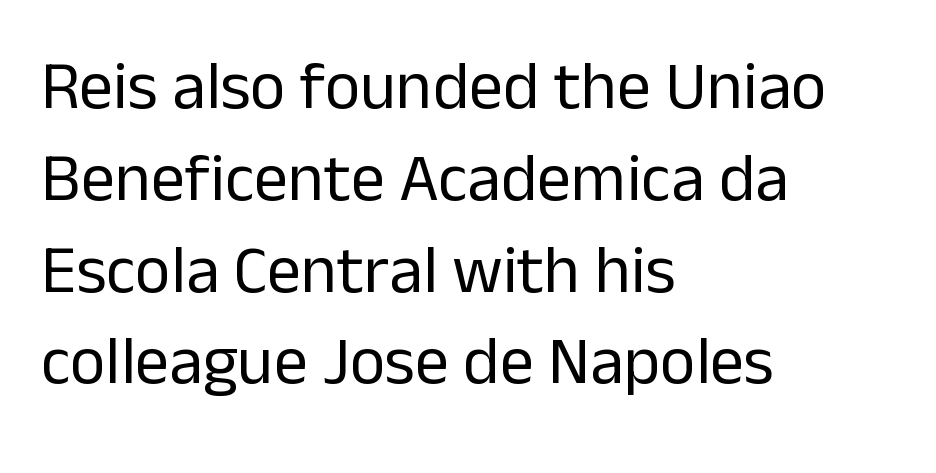
Q: Is the text bold? A: No.
Q: Is the text italic (slanted)? A: No, it is upright.
Q: Is the typeface a serif or a sans-serif typeface? A: Sans-serif.
Q: Is the text underlined? A: No.
Q: How is the paragraph aligned? A: Left-aligned.
Q: Is the spacing between letters normal or unusually wide? A: Normal.
Q: Is the spacing between lines tight, normal or loose? A: Normal.
Q: Width (condensed, normal, or wide)? A: Normal.
Q: Stroke contrast? A: Low.
Q: x-height? A: Medium.
Q: Monospaced? A: No.
